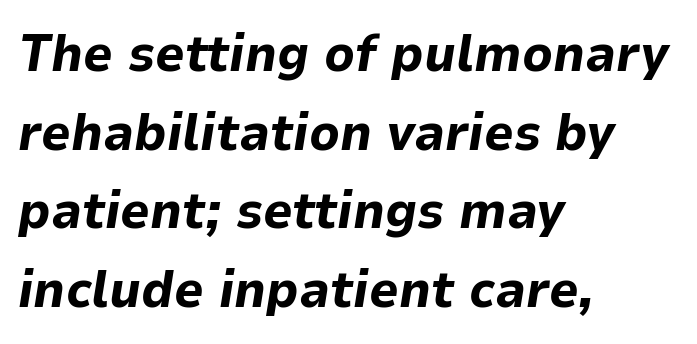
{"italic": "yes", "lean": "right", "slant_degrees": 9, "bold": "yes", "weight": "bold", "width": "normal", "stroke_contrast": "low", "x_height": "medium", "monospaced": "no", "underline": "no", "align": "left", "line_spacing": "normal", "line_spacing_ratio": 1.51, "letter_spacing": "normal", "letter_spacing_em": 0.0, "glyph_px": 52}
